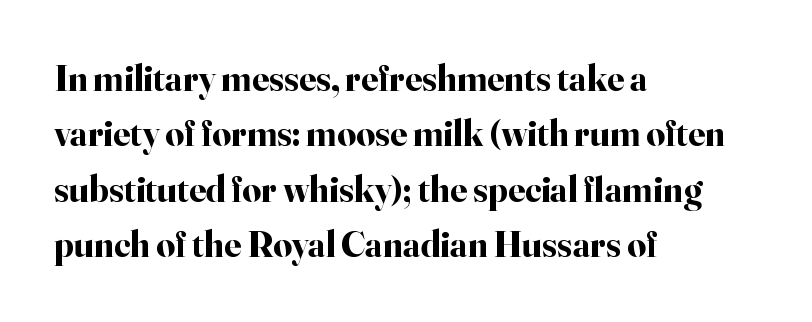
Q: Is the text bold? A: Yes.
Q: Is the text italic (slanted)? A: No, it is upright.
Q: Is the typeface a serif or a sans-serif typeface? A: Serif.
Q: Is the text underlined? A: No.
Q: How is the paragraph aligned? A: Left-aligned.
Q: Is the spacing between letters normal or unusually wide? A: Normal.
Q: Is the spacing between lines tight, normal or loose? A: Normal.
Q: Width (condensed, normal, or wide)? A: Normal.
Q: Stroke contrast? A: High.
Q: x-height? A: Small.
Q: Monospaced? A: No.
